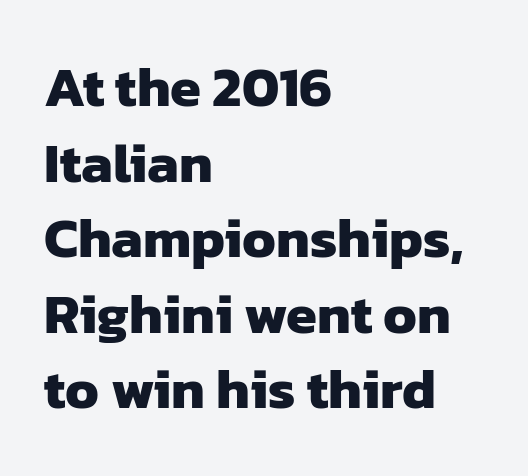
{"serif": "no", "bold": "yes", "weight": "heavy", "width": "normal", "stroke_contrast": "low", "x_height": "medium", "monospaced": "no", "underline": "no", "align": "left", "line_spacing": "normal", "line_spacing_ratio": 1.35, "letter_spacing": "normal", "letter_spacing_em": 0.0, "glyph_px": 56}
